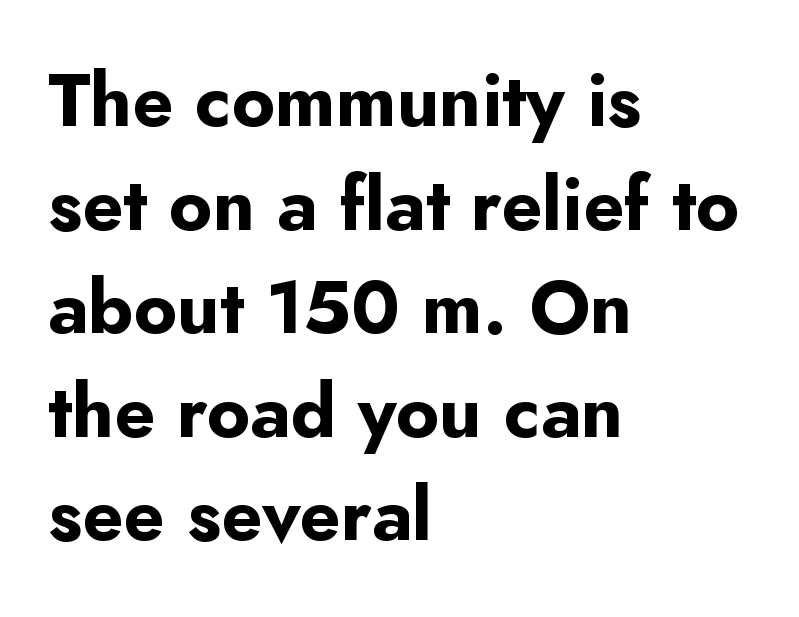
{"serif": "no", "italic": "no", "bold": "yes", "weight": "bold", "width": "normal", "stroke_contrast": "low", "x_height": "small", "monospaced": "no", "underline": "no", "align": "left", "line_spacing": "normal", "line_spacing_ratio": 1.4, "letter_spacing": "normal", "letter_spacing_em": 0.0, "glyph_px": 74}
